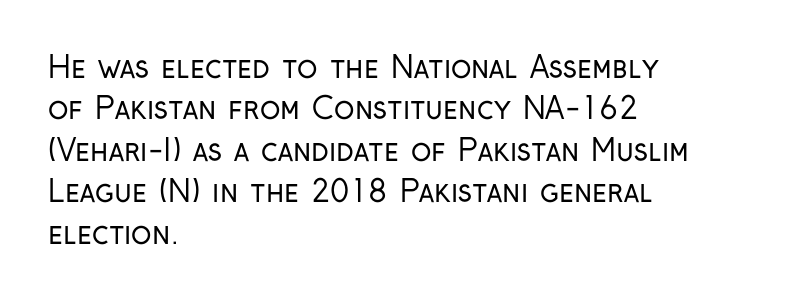
A typesetter would call this proportional, since set widths differ per character. Regarding serifs, this sample does without them. Visually the block forms a straight wall on the left and a jagged coastline on the right. Each row of text sits above clean, open space.
